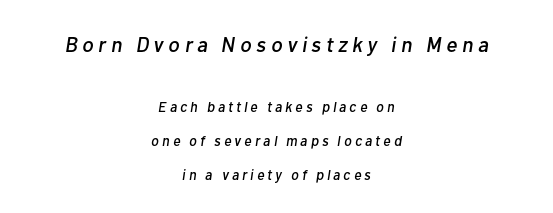
{"italic": "yes", "lean": "right", "slant_degrees": 10, "underline": "no", "align": "center", "line_spacing": "loose", "line_spacing_ratio": 2.43, "letter_spacing": "wide", "letter_spacing_em": 0.23, "larger_block": "first", "size_ratio": 1.5, "glyph_px": 21}
